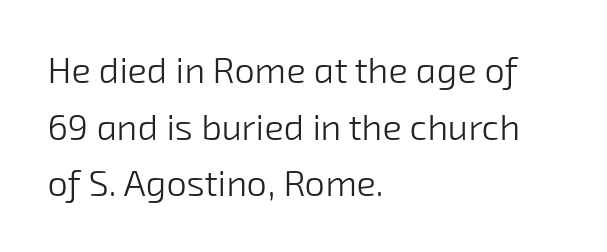
The image shows 36 px light sans-serif type; set left-aligned, normal line spacing (1.57x), normal letter spacing, not underlined; low stroke contrast and a medium x-height.
